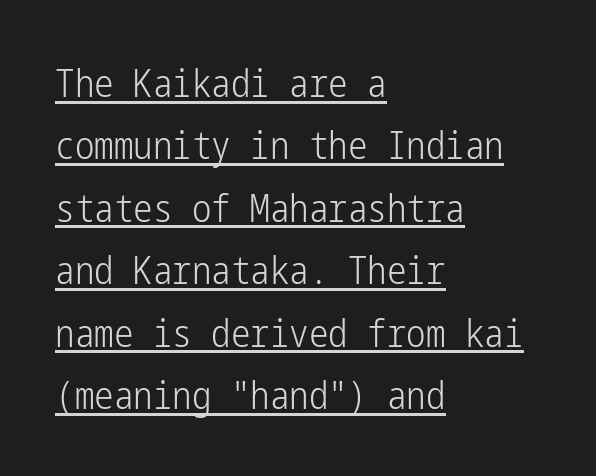
The image shows 39 px light, condensed sans-serif type, upright; set left-aligned, normal line spacing (1.6x), normal letter spacing, underlined; low stroke contrast and a medium x-height.
